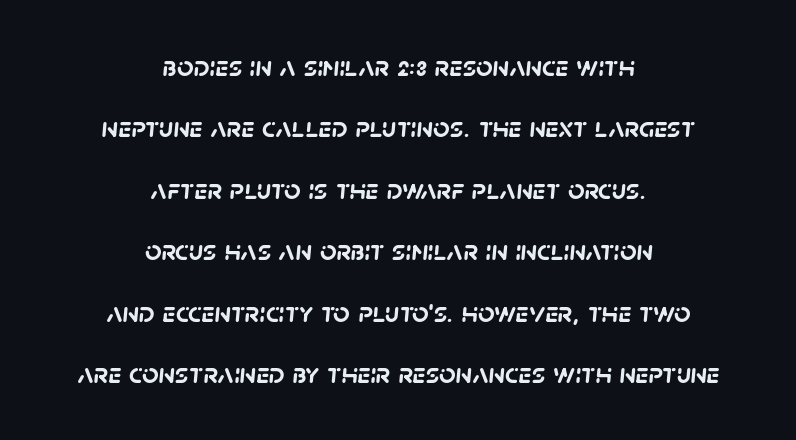
{"serif": "no", "bold": "yes", "weight": "semibold", "width": "normal", "stroke_contrast": "low", "x_height": "large", "monospaced": "no", "underline": "no", "align": "center", "line_spacing": "loose", "line_spacing_ratio": 2.12, "letter_spacing": "normal", "letter_spacing_em": 0.0, "glyph_px": 29}
